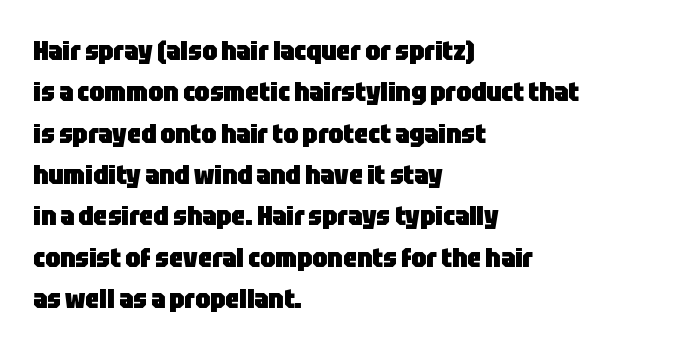
This block has exactly the height ordinary leading produces. The letterforms sit shoulder to shoulder at normal distance. On the weight axis this lands at bold, roughly 700. Line beginnings align vertically; line endings do not. A roman cut, with each character standing at attention.
